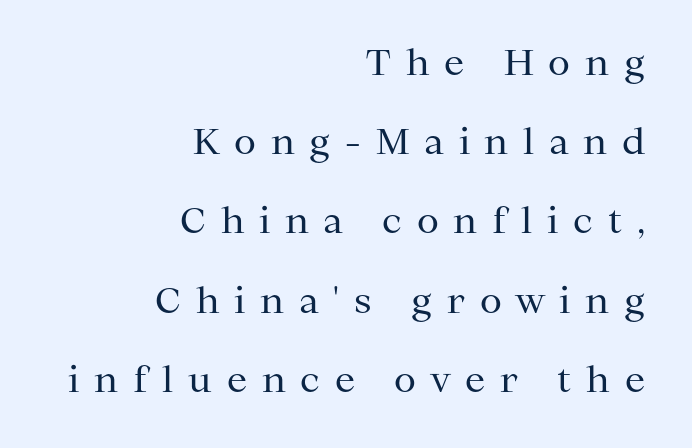
Q: Is the text bold? A: No.
Q: Is the text italic (slanted)? A: No, it is upright.
Q: Is the typeface a serif or a sans-serif typeface? A: Serif.
Q: Is the text underlined? A: No.
Q: How is the paragraph aligned? A: Right-aligned.
Q: Is the spacing between letters normal or unusually wide? A: Unusually wide.
Q: Is the spacing between lines tight, normal or loose? A: Loose.
Q: Width (condensed, normal, or wide)? A: Normal.
Q: Stroke contrast? A: Medium.
Q: x-height? A: Medium.
Q: Monospaced? A: No.
